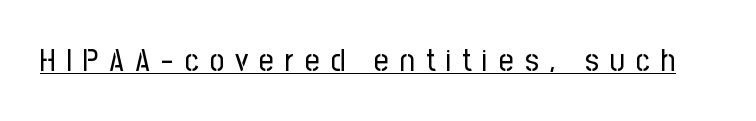
Note: no serifs on the glyphs. The type sits square on the baseline with zero lean. Check the space under the baseline: a stroke is drawn there. Between one letter and the next there's a generous, obvious gap. These lines are rendered in a variable-pitch font.
